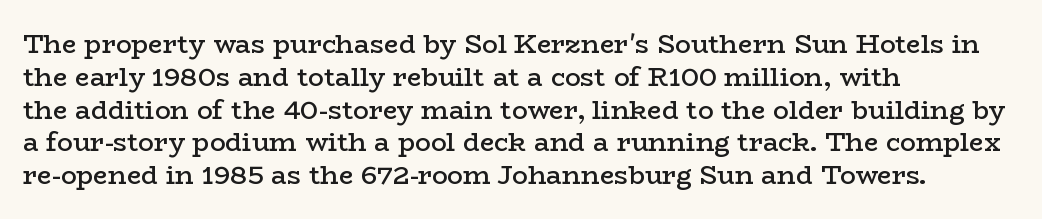
{"italic": "no", "bold": "semi", "underline": "no", "align": "left", "line_spacing": "normal", "line_spacing_ratio": 1.26, "letter_spacing": "normal", "letter_spacing_em": 0.0, "glyph_px": 26}
